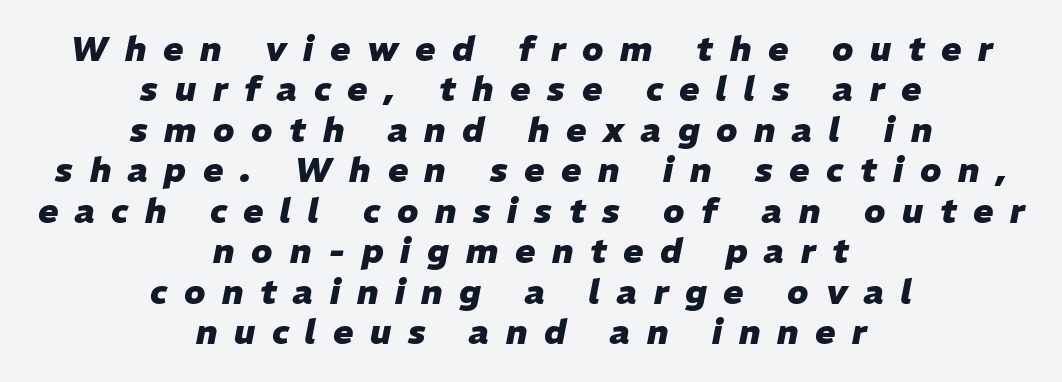
The rendering inserts visible extra space after every character. You could not count columns in this text — the font is proportionally spaced. Thick stems and heavy bowls — unmistakably bold. Typeset on center — no edge is straight. Lines of text with bare space underneath. Italic? Definitely — the glyphs are oblique.
